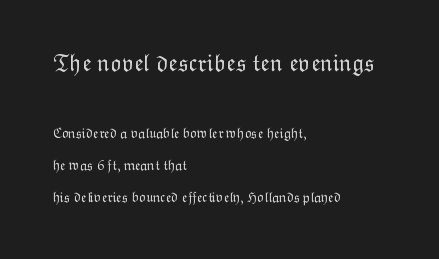
Q: Is the text bold? A: No.
Q: Is the text italic (slanted)? A: No, it is upright.
Q: Is the text underlined? A: No.
Q: How is the paragraph aligned? A: Left-aligned.
Q: Is the spacing between letters normal or unusually wide? A: Normal.
Q: Is the spacing between lines tight, normal or loose? A: Loose.
Q: Which block of text is set in a larger size, the first (top) or the second (bottom)? A: The first (top) one.
